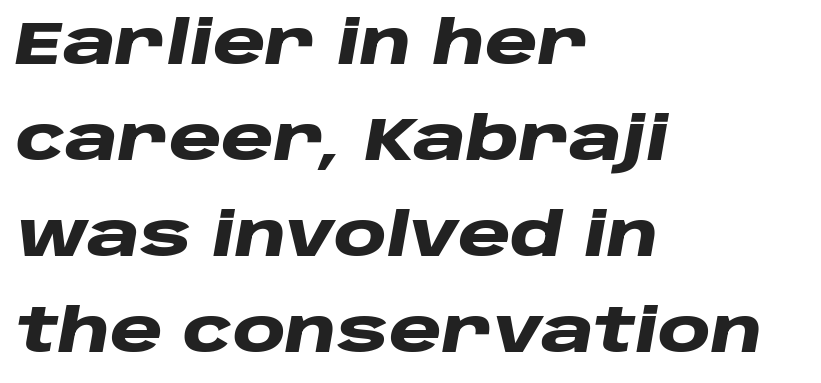
Q: Is the text bold? A: Yes.
Q: Is the text italic (slanted)? A: Yes, it leans right by about 10 degrees.
Q: Is the text underlined? A: No.
Q: How is the paragraph aligned? A: Left-aligned.
Q: Is the spacing between letters normal or unusually wide? A: Normal.
Q: Is the spacing between lines tight, normal or loose? A: Normal.
Q: Width (condensed, normal, or wide)? A: Wide.
Q: Stroke contrast? A: Low.
Q: x-height? A: Large.
Q: Monospaced? A: No.
